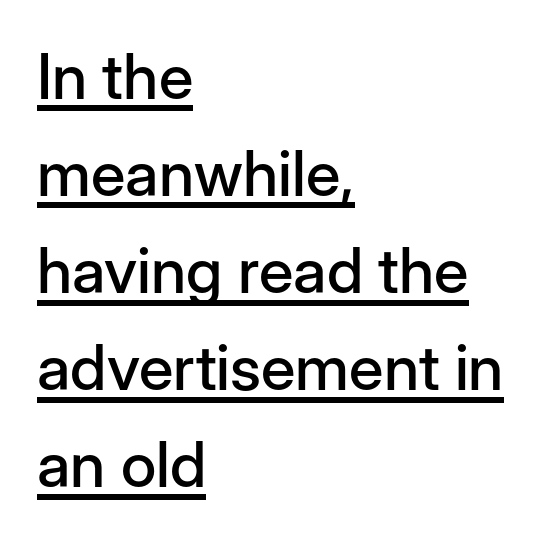
{"serif": "no", "italic": "no", "width": "normal", "stroke_contrast": "low", "x_height": "medium", "monospaced": "no", "underline": "yes", "align": "left", "line_spacing": "normal", "line_spacing_ratio": 1.54, "letter_spacing": "normal", "letter_spacing_em": 0.0, "glyph_px": 63}
